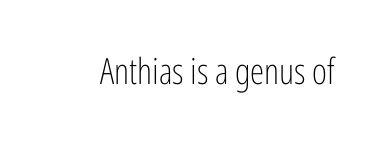
Letters have the restrained weight of plain body copy at most. Type without underlining. Do the letters lean? They stand straight. These lines are rendered in a variable-pitch font. Between one letter and the next there's only the usual sliver of space. Each letter's strokes conclude bluntly, with no projecting serifs.
